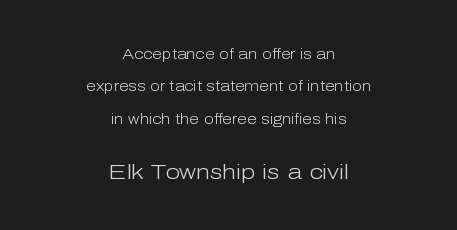
{"italic": "no", "bold": "no", "underline": "no", "align": "center", "line_spacing": "loose", "line_spacing_ratio": 2.31, "letter_spacing": "normal", "letter_spacing_em": 0.0, "larger_block": "second", "size_ratio": 1.5, "glyph_px": 21}
